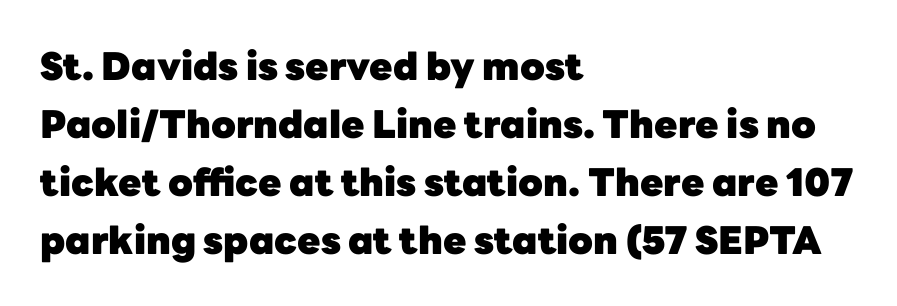
{"serif": "no", "italic": "no", "bold": "yes", "weight": "heavy", "width": "normal", "stroke_contrast": "low", "x_height": "medium", "monospaced": "no", "underline": "no", "align": "left", "line_spacing": "normal", "line_spacing_ratio": 1.53, "letter_spacing": "normal", "letter_spacing_em": 0.0, "glyph_px": 38}
